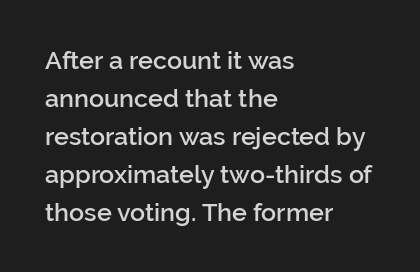
Q: Is the text bold? A: Semi-bold.
Q: Is the text italic (slanted)? A: No, it is upright.
Q: Is the text underlined? A: No.
Q: How is the paragraph aligned? A: Left-aligned.
Q: Is the spacing between letters normal or unusually wide? A: Normal.
Q: Is the spacing between lines tight, normal or loose? A: Normal.
